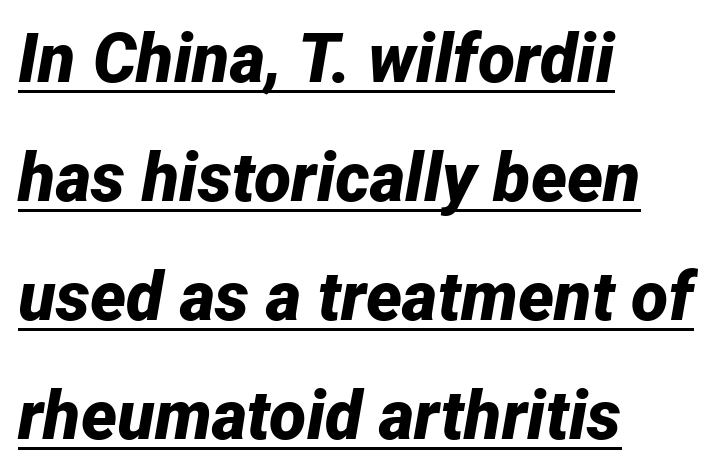
The image shows 68 px bold type, italic (leaning right); set left-aligned, line spacing 1.75x, normal letter spacing, underlined; low stroke contrast and a medium x-height.
